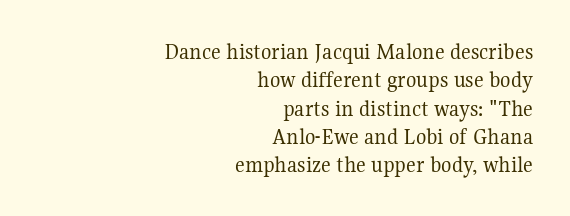
{"italic": "no", "bold": "no", "underline": "no", "align": "right", "line_spacing_ratio": 1.18, "letter_spacing": "normal", "letter_spacing_em": 0.0, "glyph_px": 24}
